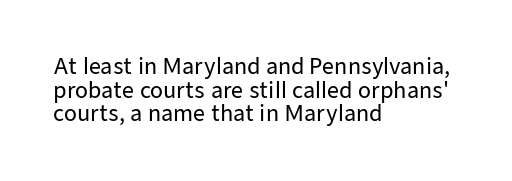
The image shows 21 px text type, upright; set left-aligned, tight line spacing (1.12x), normal letter spacing, not underlined.
